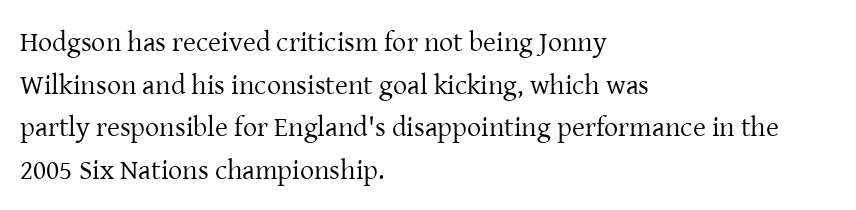
{"serif": "yes", "italic": "no", "bold": "no", "weight": "regular", "width": "normal", "stroke_contrast": "low", "x_height": "medium", "monospaced": "no", "underline": "no", "align": "left", "line_spacing": "normal", "line_spacing_ratio": 1.52, "letter_spacing": "normal", "letter_spacing_em": 0.0, "glyph_px": 28}
